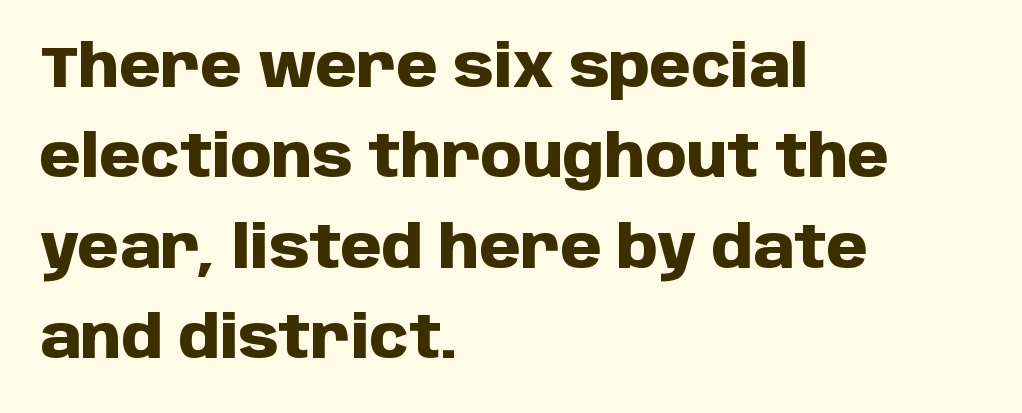
{"serif": "no", "italic": "no", "bold": "yes", "weight": "heavy", "width": "normal", "stroke_contrast": "low", "x_height": "large", "monospaced": "no", "underline": "no", "align": "left", "line_spacing": "normal", "line_spacing_ratio": 1.53, "letter_spacing": "normal", "letter_spacing_em": 0.0, "glyph_px": 59}
